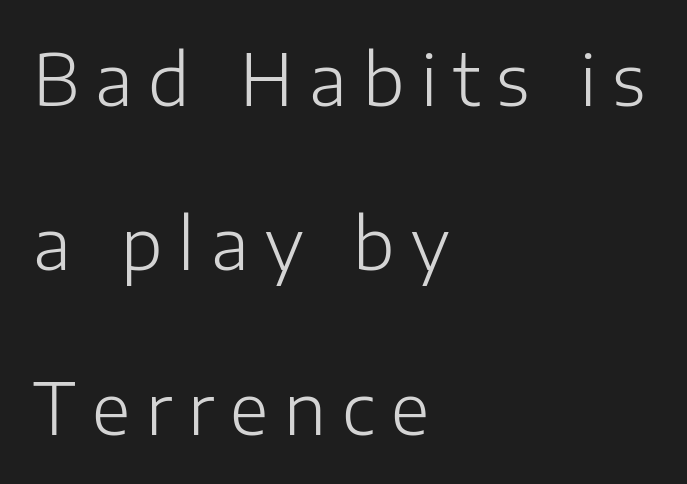
Here the glyphs are tracked loosely, breaking word shapes into spaced letters. The text was rendered using a sans face with plain stroke endings. In terms of leading, this rendering errs on the spacious side. Clear beneath every line of the passage. The letters look calm and open, with moderate or lighter stems.
